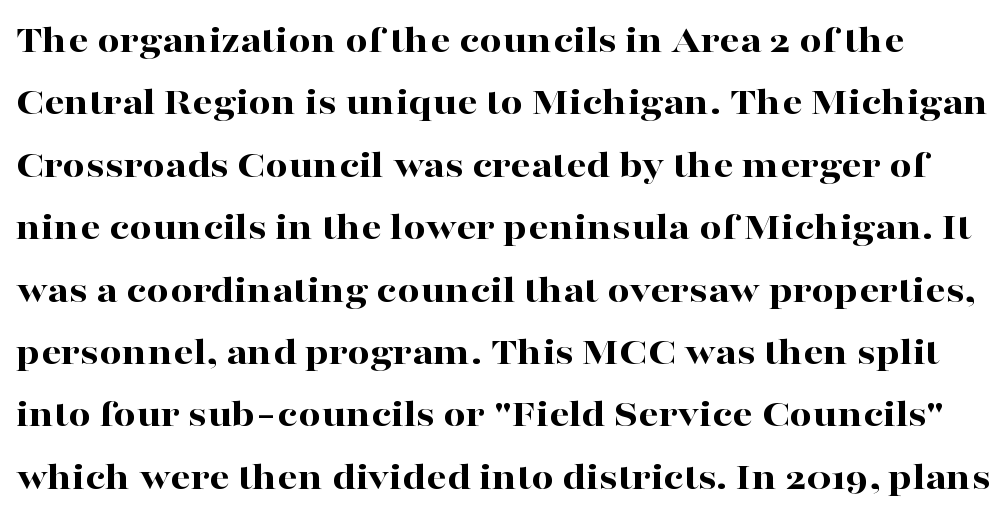
{"serif": "yes", "italic": "no", "bold": "yes", "weight": "bold", "width": "wide", "stroke_contrast": "high", "x_height": "medium", "monospaced": "no", "underline": "no", "line_spacing": "normal", "line_spacing_ratio": 1.56, "letter_spacing": "normal", "letter_spacing_em": 0.0, "glyph_px": 40}
